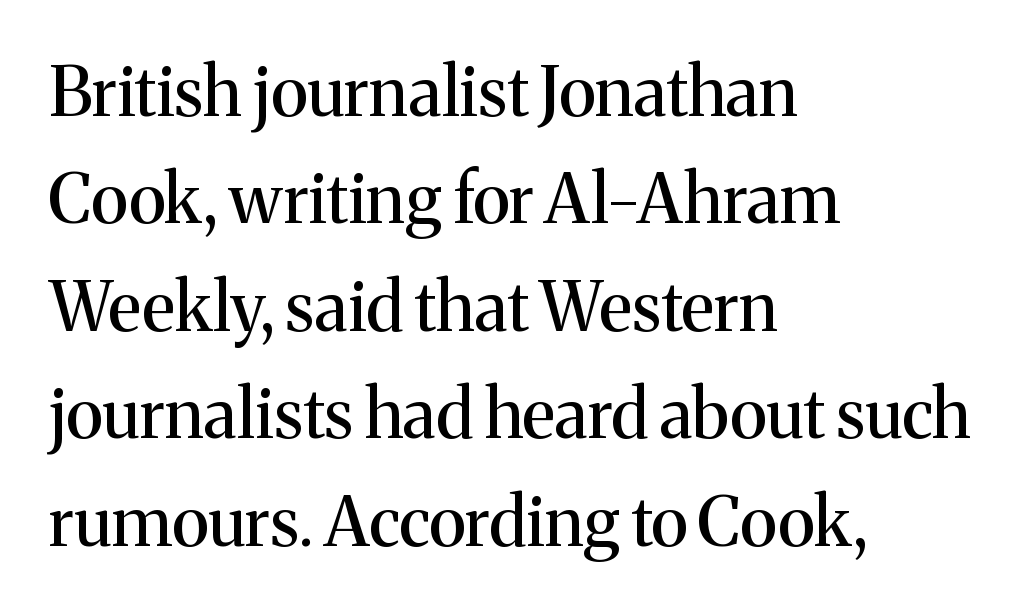
Q: Is the text italic (slanted)? A: No, it is upright.
Q: Is the typeface a serif or a sans-serif typeface? A: Serif.
Q: Is the text underlined? A: No.
Q: How is the paragraph aligned? A: Left-aligned.
Q: Is the spacing between letters normal or unusually wide? A: Normal.
Q: Is the spacing between lines tight, normal or loose? A: Normal.
Q: Width (condensed, normal, or wide)? A: Normal.
Q: Stroke contrast? A: Medium.
Q: x-height? A: Medium.
Q: Monospaced? A: No.
